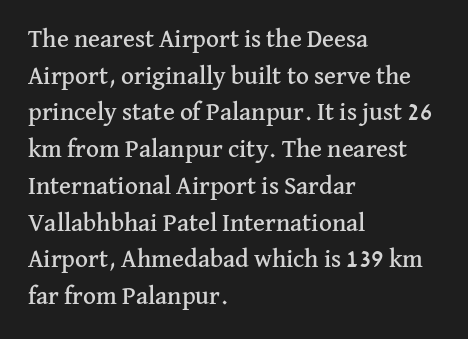
{"italic": "no", "underline": "no", "align": "left", "line_spacing": "normal", "line_spacing_ratio": 1.47, "letter_spacing": "normal", "letter_spacing_em": 0.0, "glyph_px": 25}
